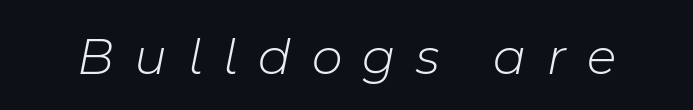
The image shows 53 px light type, italic (leaning right); set unusually wide letter spacing (+0.39 em), not underlined; low stroke contrast and a medium x-height.
